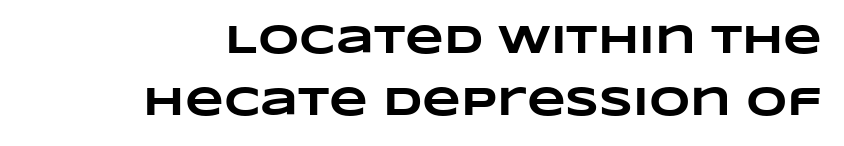
Proportional: the letters do not fall into vertical columns. Vertically, the passage feels balanced, rows spaced as you'd expect. The rendering anchors every line to the right-hand side. Students, note that the glyphs here touch the page at normal intervals.
